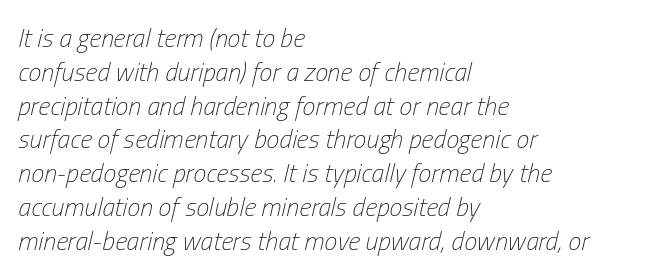
The image shows 26 px text type, italic (leaning right); set left-aligned, normal line spacing (1.3x), normal letter spacing, not underlined.
